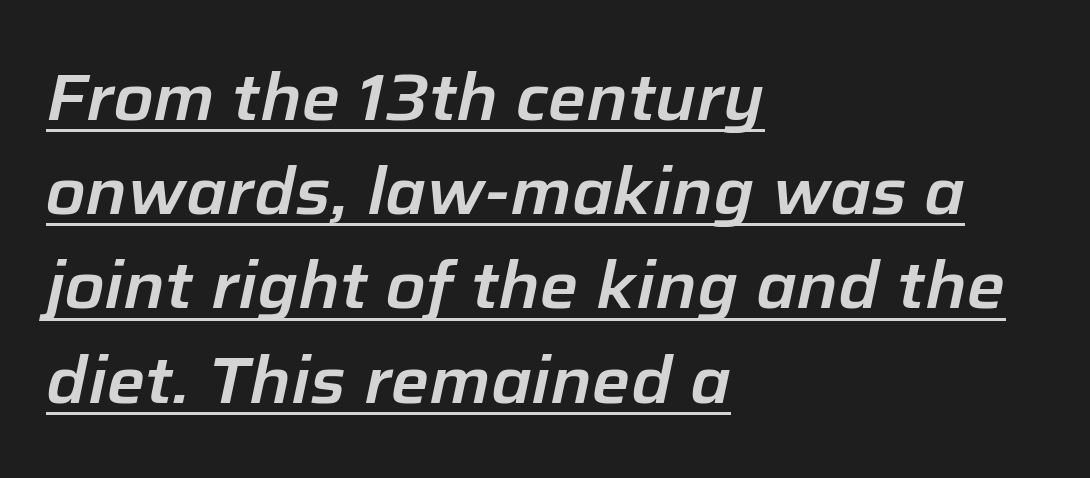
Whoever set this chose a conventional vertical rhythm. The face used here appears with an underline applied. Compared with a centered layout, this one pins lines to the left instead. The passage shown leans; its letterforms are oblique.
